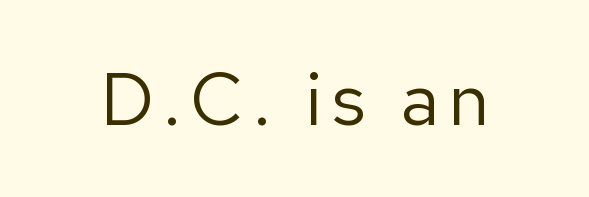
Q: Is the text bold? A: No.
Q: Is the text italic (slanted)? A: No, it is upright.
Q: Is the typeface a serif or a sans-serif typeface? A: Sans-serif.
Q: Is the text underlined? A: No.
Q: Width (condensed, normal, or wide)? A: Normal.
Q: Stroke contrast? A: Low.
Q: x-height? A: Medium.
Q: Monospaced? A: No.
